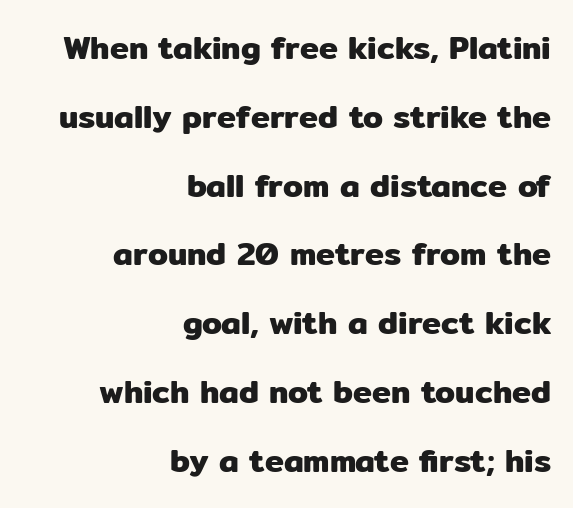
The image shows 32 px sans-serif type, upright; set right-aligned, loose line spacing (2.15x), normal letter spacing, not underlined; low stroke contrast and a medium x-height.
